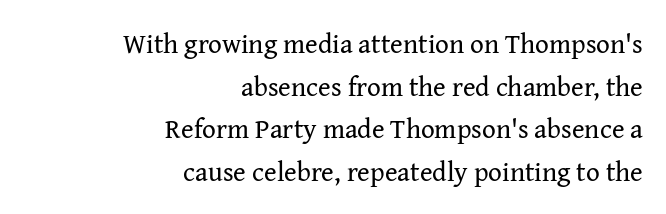
Q: Is the text bold? A: No.
Q: Is the text italic (slanted)? A: No, it is upright.
Q: Is the text underlined? A: No.
Q: How is the paragraph aligned? A: Right-aligned.
Q: Is the spacing between letters normal or unusually wide? A: Normal.
Q: Is the spacing between lines tight, normal or loose? A: Normal.
